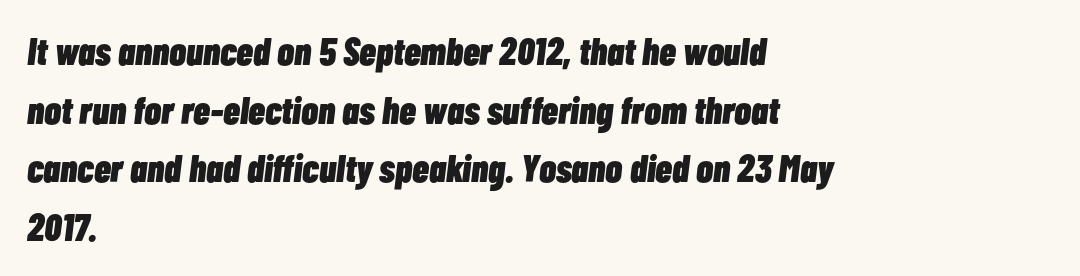
A typesetter would call this leading conventional body-copy spacing. The whole block is typeset with a tilt. Set as a true bold cut, around the 700 mark. What stands out about the letter spacing? Nothing — it is the standard amount.
